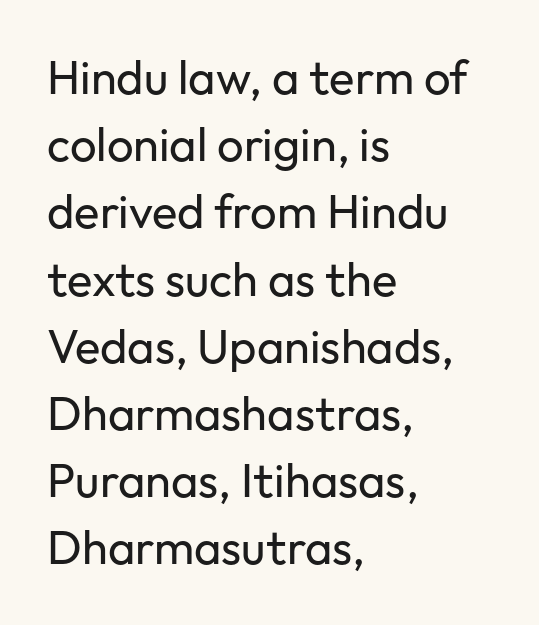
The image shows 47 px regular-weight sans-serif type, upright; set left-aligned, normal line spacing (1.43x), normal letter spacing, not underlined; low stroke contrast and a medium x-height.
